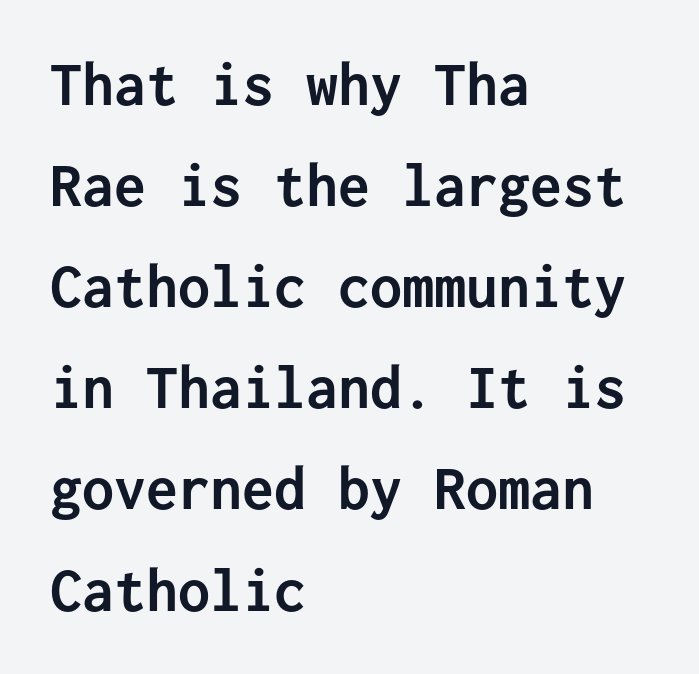
The image shows 64 px semibold sans-serif type, upright, monospaced; set left-aligned, normal line spacing (1.58x), normal letter spacing, not underlined; low stroke contrast and a medium x-height.
